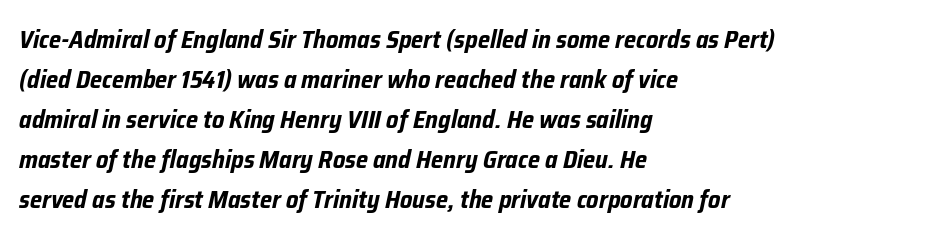
Q: Is the text bold? A: Yes.
Q: Is the text italic (slanted)? A: Yes, it leans right by about 12 degrees.
Q: Is the text underlined? A: No.
Q: How is the paragraph aligned? A: Left-aligned.
Q: Is the spacing between letters normal or unusually wide? A: Normal.
Q: Is the spacing between lines tight, normal or loose? A: Normal.
